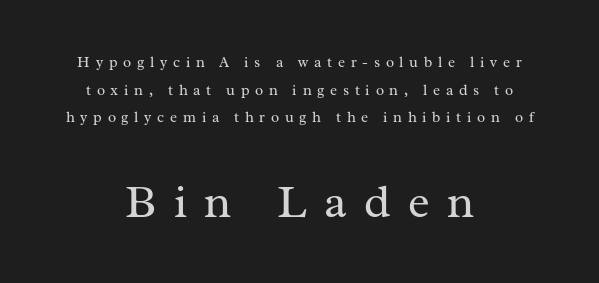
{"serif": "yes", "italic": "no", "bold": "no", "weight": "regular", "width": "normal", "stroke_contrast": "medium", "x_height": "medium", "monospaced": "no", "underline": "no", "align": "center", "line_spacing_ratio": 1.84, "letter_spacing": "wide", "letter_spacing_em": 0.38, "larger_block": "second", "size_ratio": 3.07, "glyph_px": 46}
